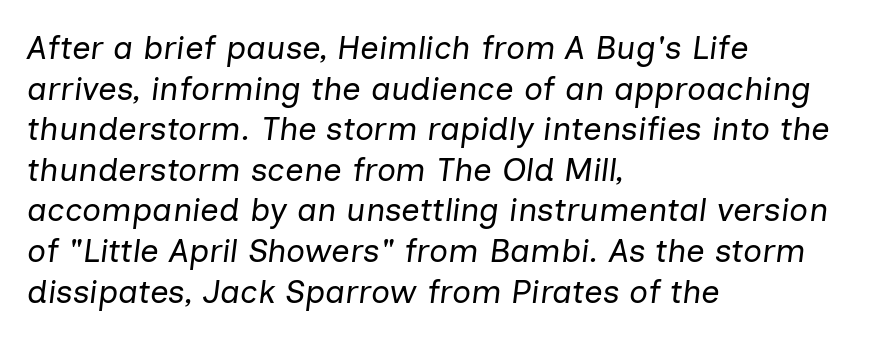
In terms of posture, this sample is oblique. Characters follow at the spacing the type designer built in. This reads as an unemphasized weight, regular at the heaviest. These lines are rendered in a variable-pitch font. All the whitespace from short lines collects on the right.
